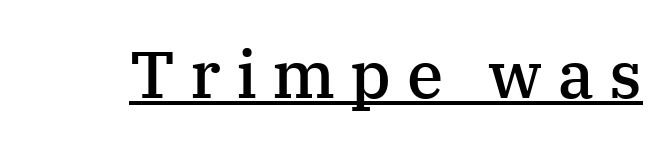
The image shows 66 px semibold serif type, upright; set unusually wide letter spacing (+0.23 em), underlined; medium stroke contrast and a medium x-height.
